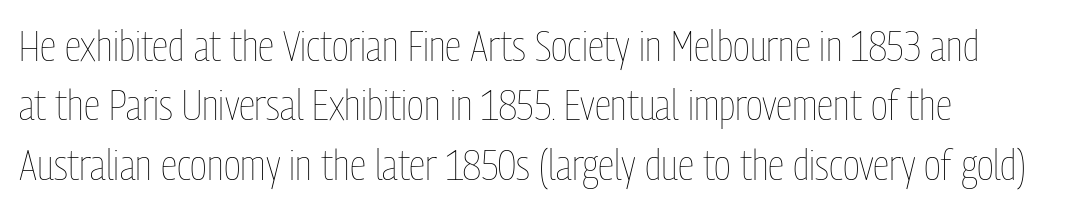
{"italic": "no", "bold": "no", "weight": "thin", "width": "condensed", "stroke_contrast": "low", "x_height": "medium", "monospaced": "no", "underline": "no", "align": "left", "line_spacing": "normal", "line_spacing_ratio": 1.38, "letter_spacing": "normal", "letter_spacing_em": 0.0, "glyph_px": 43}
